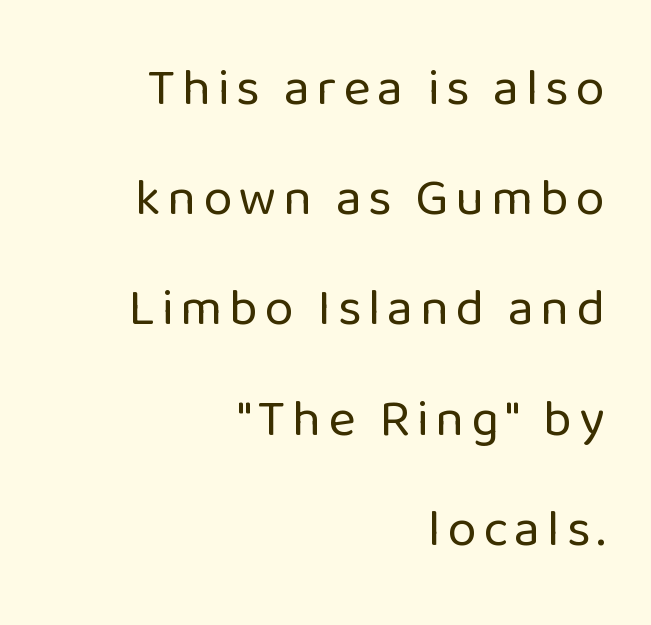
{"serif": "no", "italic": "no", "bold": "no", "weight": "regular", "width": "normal", "stroke_contrast": "low", "x_height": "medium", "monospaced": "no", "underline": "no", "align": "right", "line_spacing": "loose", "line_spacing_ratio": 2.12, "glyph_px": 52}
